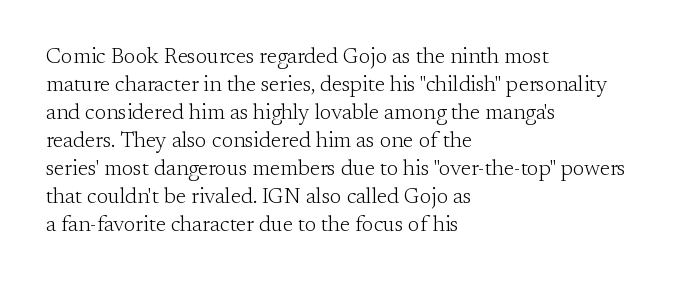
The image shows 22 px text type, upright; set left-aligned, normal line spacing (1.27x), normal letter spacing, not underlined.
